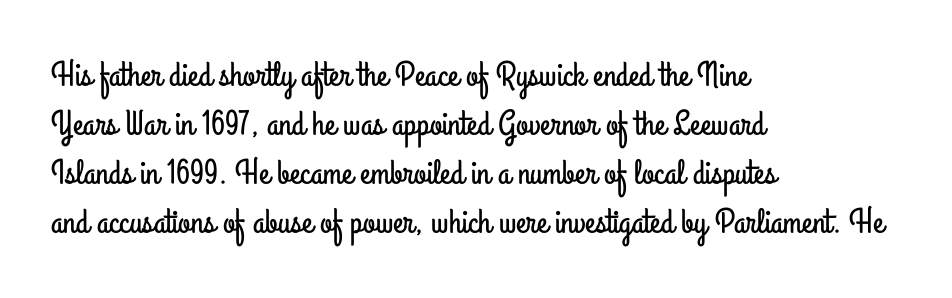
Q: Is the text italic (slanted)? A: No, it is upright.
Q: Is the typeface a serif or a sans-serif typeface? A: Sans-serif.
Q: Is the text underlined? A: No.
Q: How is the paragraph aligned? A: Left-aligned.
Q: Is the spacing between letters normal or unusually wide? A: Normal.
Q: Is the spacing between lines tight, normal or loose? A: Normal.
Q: Width (condensed, normal, or wide)? A: Condensed.
Q: Stroke contrast? A: Low.
Q: x-height? A: Small.
Q: Monospaced? A: No.
